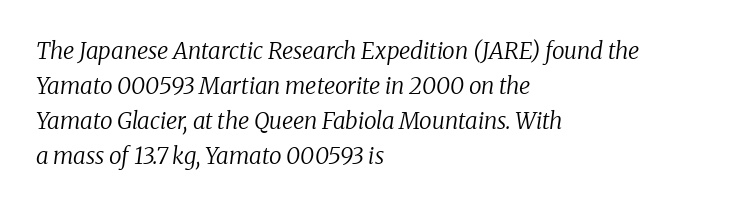
The image shows 23 px text type, italic (leaning right); set left-aligned, normal line spacing (1.52x), normal letter spacing, not underlined.
